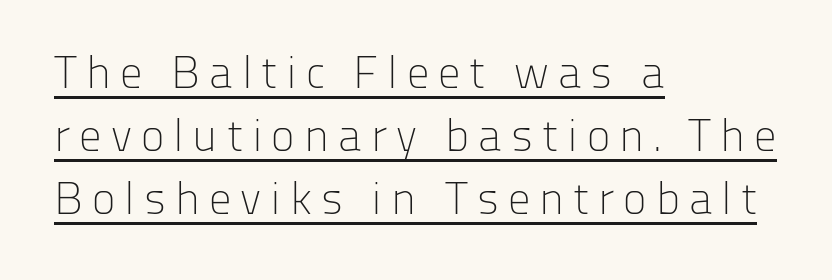
{"serif": "no", "italic": "no", "bold": "no", "weight": "light", "width": "normal", "stroke_contrast": "low", "x_height": "medium", "monospaced": "no", "underline": "yes", "align": "left", "line_spacing": "normal", "line_spacing_ratio": 1.4, "letter_spacing": "wide", "letter_spacing_em": 0.2, "glyph_px": 45}
